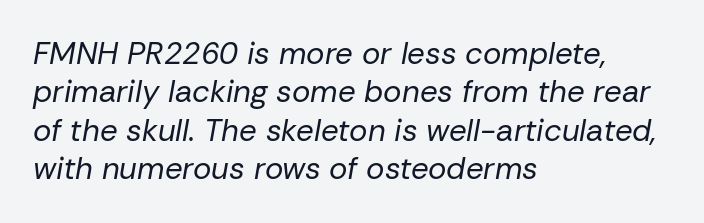
{"italic": "yes", "lean": "right", "slant_degrees": 10, "bold": "no", "weight": "regular", "width": "normal", "stroke_contrast": "low", "x_height": "medium", "monospaced": "no", "underline": "no", "align": "left", "line_spacing_ratio": 1.24, "letter_spacing": "normal", "letter_spacing_em": 0.0, "glyph_px": 31}
